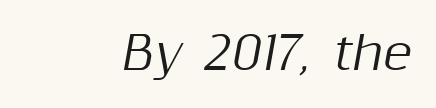
Q: Is the text italic (slanted)? A: Yes, it leans right by about 10 degrees.
Q: Is the text underlined? A: No.
Q: How is the paragraph aligned? A: Right-aligned.
Q: Is the spacing between letters normal or unusually wide? A: Normal.
Q: Width (condensed, normal, or wide)? A: Normal.
Q: Stroke contrast? A: Medium.
Q: x-height? A: Medium.
Q: Monospaced? A: No.
